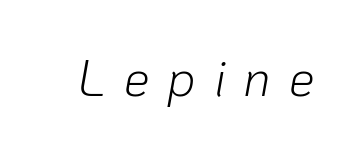
Q: Is the text bold? A: No.
Q: Is the text italic (slanted)? A: Yes, it leans right by about 10 degrees.
Q: Is the text underlined? A: No.
Q: Is the spacing between letters normal or unusually wide? A: Unusually wide.
Q: Width (condensed, normal, or wide)? A: Normal.
Q: Stroke contrast? A: Low.
Q: x-height? A: Medium.
Q: Monospaced? A: No.
